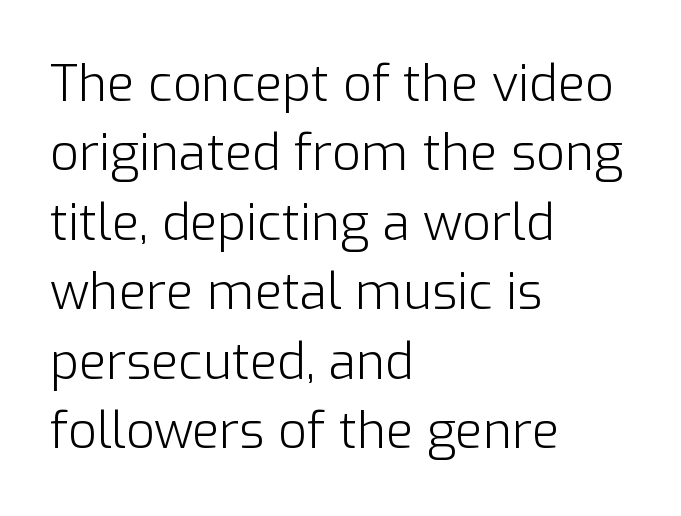
{"serif": "no", "italic": "no", "bold": "no", "weight": "light", "width": "normal", "stroke_contrast": "low", "x_height": "medium", "monospaced": "no", "underline": "no", "align": "left", "line_spacing": "normal", "line_spacing_ratio": 1.39, "letter_spacing": "normal", "letter_spacing_em": 0.0, "glyph_px": 50}
